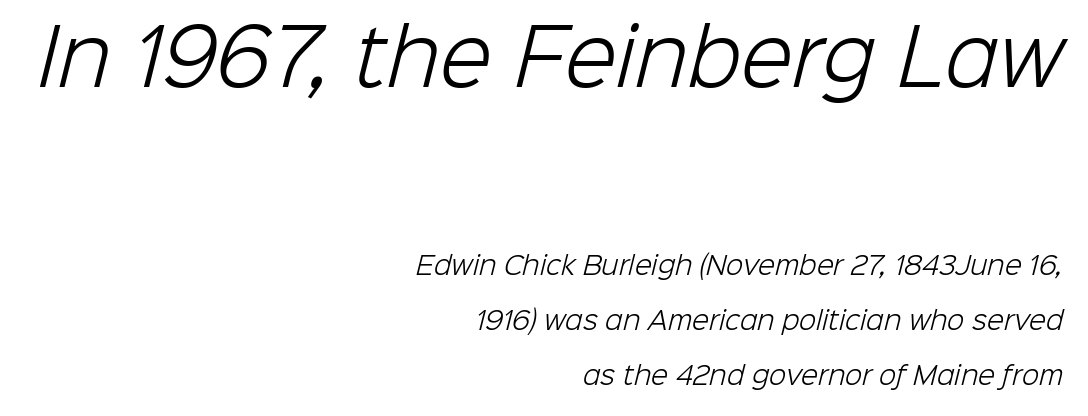
Q: Is the text bold? A: No.
Q: Is the typeface a serif or a sans-serif typeface? A: Sans-serif.
Q: Is the text underlined? A: No.
Q: How is the paragraph aligned? A: Right-aligned.
Q: Is the spacing between letters normal or unusually wide? A: Normal.
Q: Is the spacing between lines tight, normal or loose? A: Loose.
Q: Which block of text is set in a larger size, the first (top) or the second (bottom)? A: The first (top) one.
Q: Width (condensed, normal, or wide)? A: Normal.
Q: Stroke contrast? A: Low.
Q: x-height? A: Medium.
Q: Monospaced? A: No.
